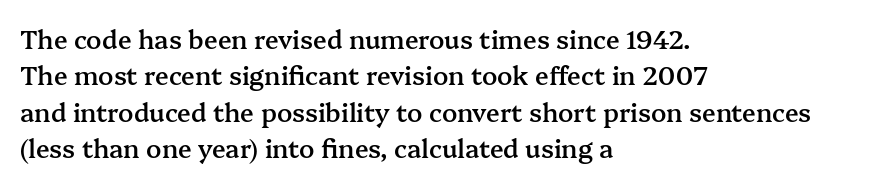
The image shows 25 px text type, upright; set left-aligned, normal line spacing (1.46x), normal letter spacing, not underlined.
